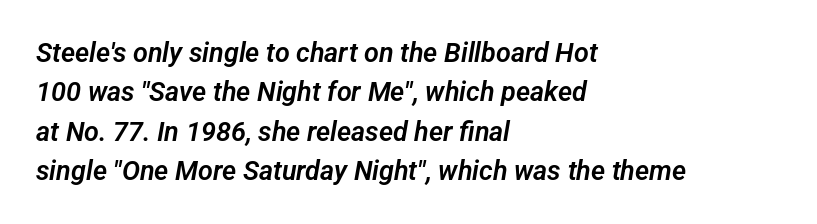
{"underline": "no", "align": "left", "line_spacing": "normal", "line_spacing_ratio": 1.46, "letter_spacing": "normal", "letter_spacing_em": 0.0, "glyph_px": 27}
